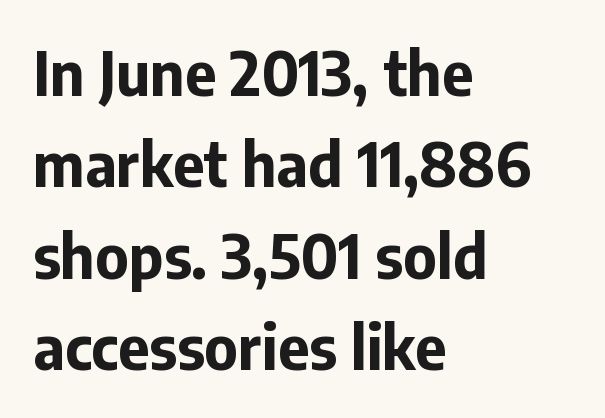
{"serif": "no", "italic": "no", "bold": "yes", "weight": "bold", "width": "normal", "stroke_contrast": "low", "x_height": "medium", "monospaced": "no", "underline": "no", "align": "left", "line_spacing": "normal", "line_spacing_ratio": 1.5, "letter_spacing": "normal", "letter_spacing_em": 0.0, "glyph_px": 61}
